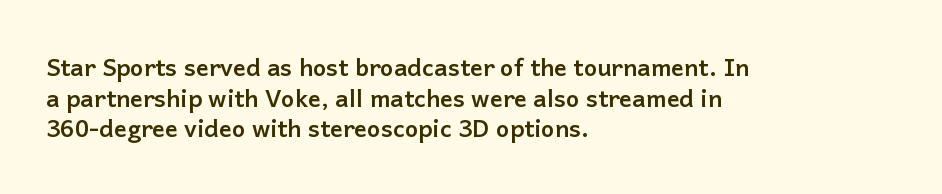
{"italic": "no", "bold": "yes", "underline": "no", "align": "left", "line_spacing": "normal", "line_spacing_ratio": 1.28, "letter_spacing": "normal", "letter_spacing_em": 0.0, "glyph_px": 24}
